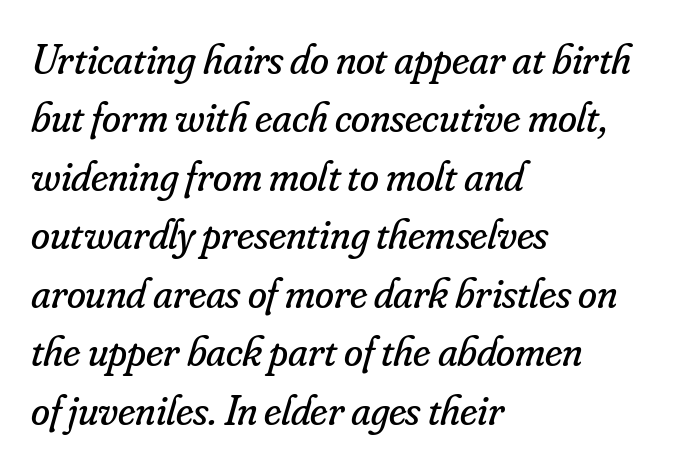
The image shows 43 px regular-weight serif type, italic (leaning right); set left-aligned, normal line spacing (1.36x), normal letter spacing, not underlined; low stroke contrast and a small x-height.
